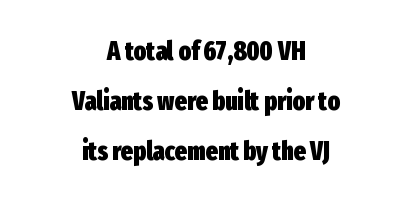
The image shows 26 px bold type, upright; set centered, loose line spacing (1.93x), normal letter spacing, not underlined.
